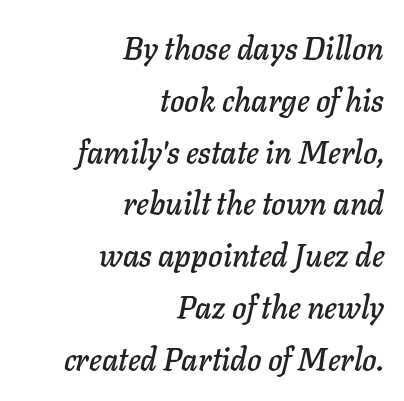
The image shows 31 px text type, italic (leaning right); set right-aligned, normal line spacing (1.67x), normal letter spacing, not underlined; low stroke contrast and a medium x-height.
